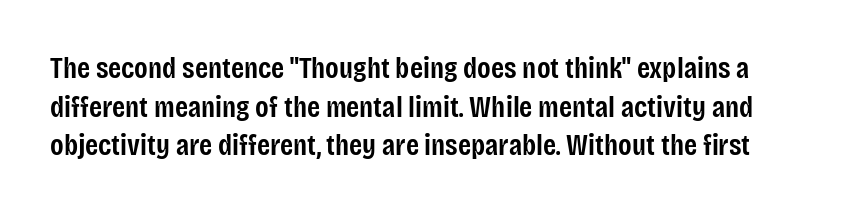
{"serif": "no", "italic": "no", "bold": "semi", "weight": "semibold", "width": "condensed", "stroke_contrast": "low", "x_height": "large", "monospaced": "no", "underline": "no", "line_spacing": "normal", "line_spacing_ratio": 1.29, "letter_spacing": "normal", "letter_spacing_em": 0.0, "glyph_px": 30}
